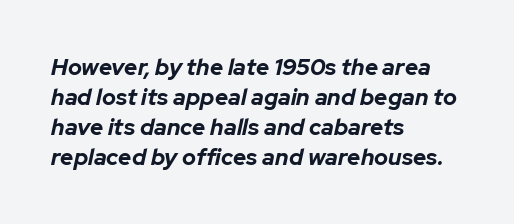
Q: Is the text bold? A: Yes.
Q: Is the text italic (slanted)? A: Yes, it leans right by about 12 degrees.
Q: Is the text underlined? A: No.
Q: How is the paragraph aligned? A: Left-aligned.
Q: Is the spacing between letters normal or unusually wide? A: Normal.
Q: Is the spacing between lines tight, normal or loose? A: Normal.
